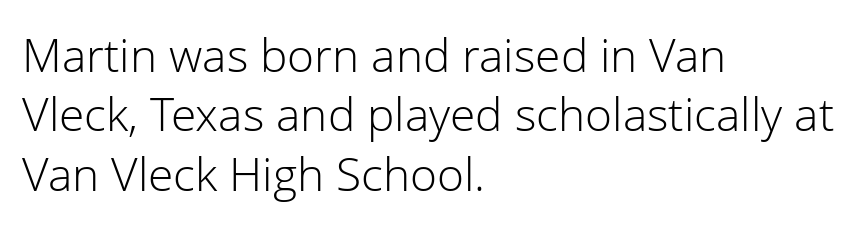
{"serif": "no", "italic": "no", "bold": "no", "weight": "light", "width": "normal", "stroke_contrast": "low", "x_height": "medium", "monospaced": "no", "underline": "no", "align": "left", "line_spacing": "normal", "line_spacing_ratio": 1.29, "letter_spacing": "normal", "letter_spacing_em": 0.0, "glyph_px": 46}
